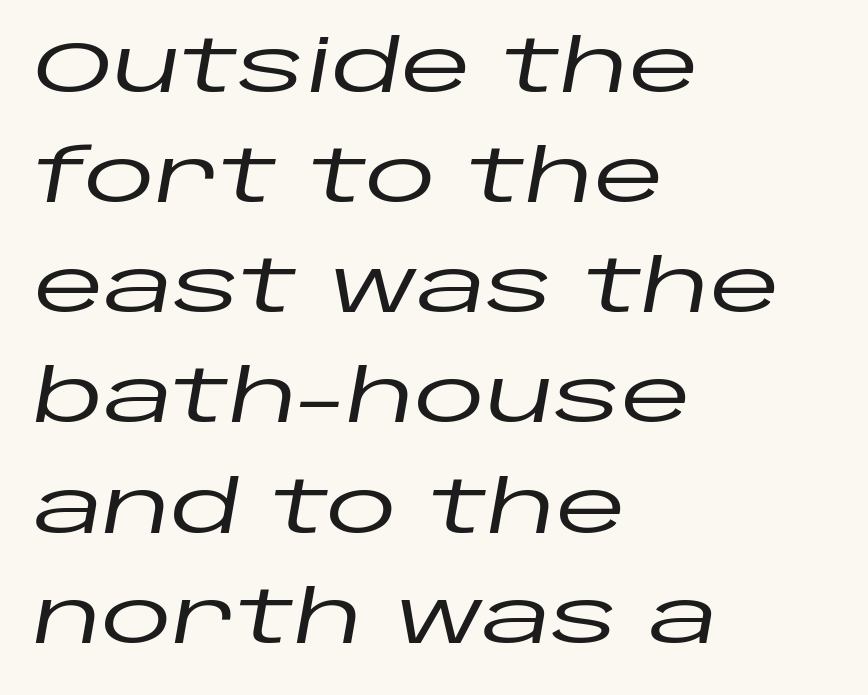
Q: Is the text italic (slanted)? A: Yes, it leans right by about 10 degrees.
Q: Is the text underlined? A: No.
Q: How is the paragraph aligned? A: Left-aligned.
Q: Is the spacing between letters normal or unusually wide? A: Normal.
Q: Is the spacing between lines tight, normal or loose? A: Normal.
Q: Width (condensed, normal, or wide)? A: Wide.
Q: Stroke contrast? A: Low.
Q: x-height? A: Large.
Q: Monospaced? A: No.
